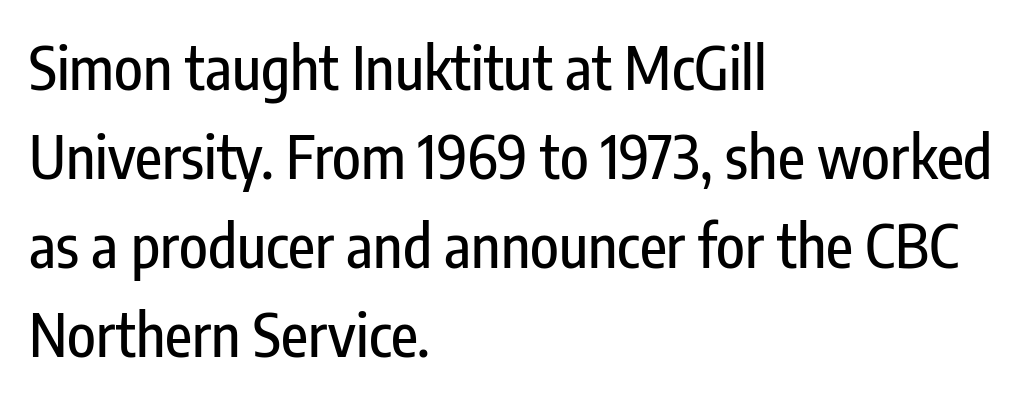
What's the leading like? Ordinary, nothing unusual. Caption: multi-line text, flush left, ragged right. Lines of text with bare space underneath. Every character sits straight up, as roman type does. Observe the ordinary spacing: letters are neighbours, not strangers. The face used here is a sans, in the tradition of grotesques and geometrics.
